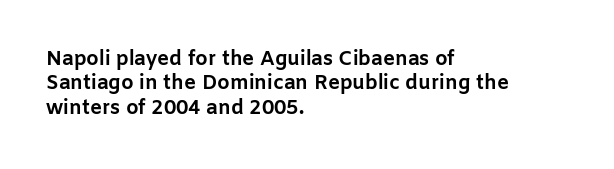
The image shows 20 px bold type, upright; set left-aligned, line spacing 1.22x, normal letter spacing, not underlined.
